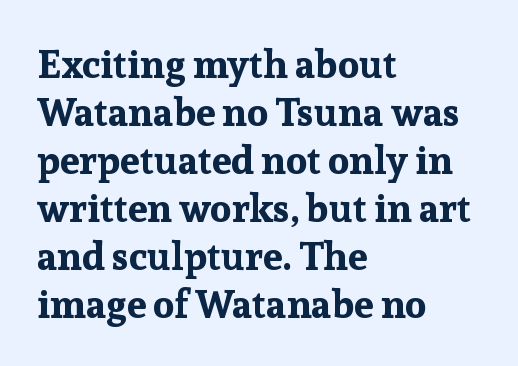
Q: Is the text bold? A: Yes.
Q: Is the text italic (slanted)? A: No, it is upright.
Q: Is the typeface a serif or a sans-serif typeface? A: Serif.
Q: Is the text underlined? A: No.
Q: How is the paragraph aligned? A: Left-aligned.
Q: Is the spacing between letters normal or unusually wide? A: Normal.
Q: Width (condensed, normal, or wide)? A: Normal.
Q: Stroke contrast? A: Low.
Q: x-height? A: Medium.
Q: Monospaced? A: No.
